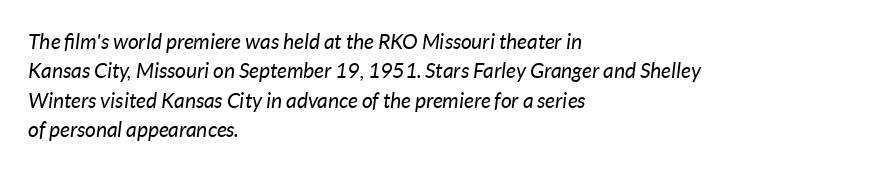
The setting favours the left margin, as ordinary paragraphs usually do. The block of text has a typical density, with ordinary space between rows. This is not heavy type; no bold has been used. Short note: letters normally spaced. Only glyphs here, with clear space below each row.
